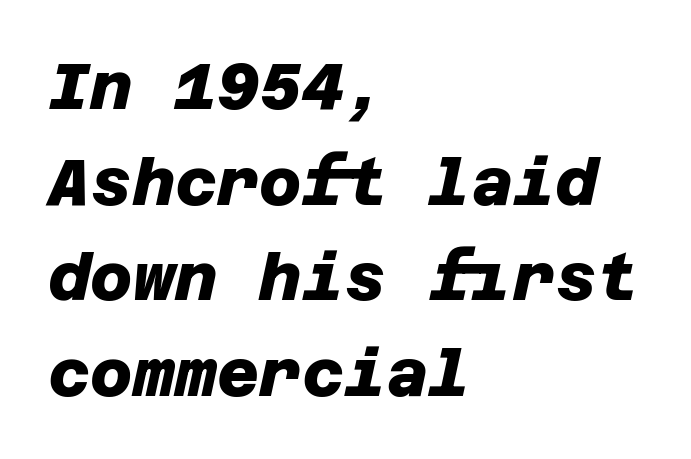
{"serif": "no", "bold": "yes", "weight": "heavy", "width": "normal", "stroke_contrast": "low", "x_height": "large", "underline": "no", "align": "left", "line_spacing": "normal", "line_spacing_ratio": 1.47, "letter_spacing": "normal", "letter_spacing_em": 0.0, "glyph_px": 65}
